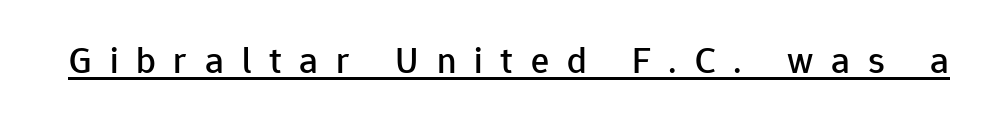
The image shows 38 px sans-serif type, upright; set unusually wide letter spacing (+0.47 em), underlined; low stroke contrast and a medium x-height.
